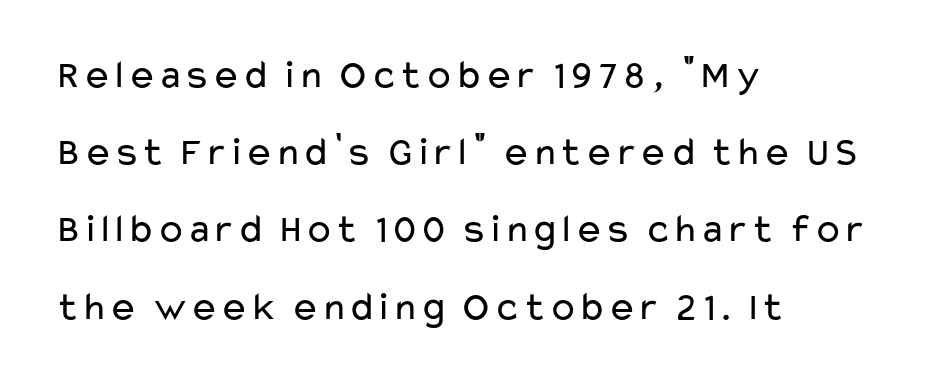
The image shows 40 px regular-weight, wide sans-serif type, upright; set left-aligned, loose line spacing (1.93x), normal letter spacing, not underlined; low stroke contrast and a medium x-height.
